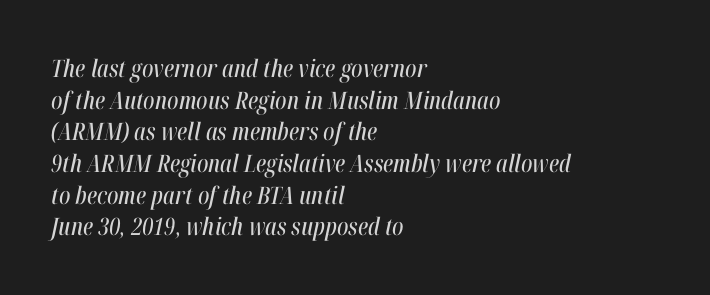
{"italic": "yes", "lean": "right", "slant_degrees": 12, "underline": "no", "align": "left", "line_spacing": "normal", "line_spacing_ratio": 1.32, "letter_spacing": "normal", "letter_spacing_em": 0.0, "glyph_px": 24}
